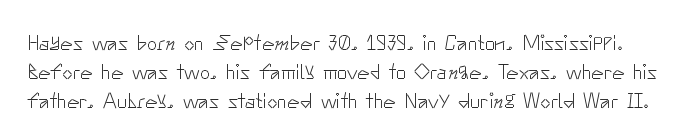
The image shows 21 px text type, upright; set normal line spacing (1.39x), normal letter spacing, not underlined.
